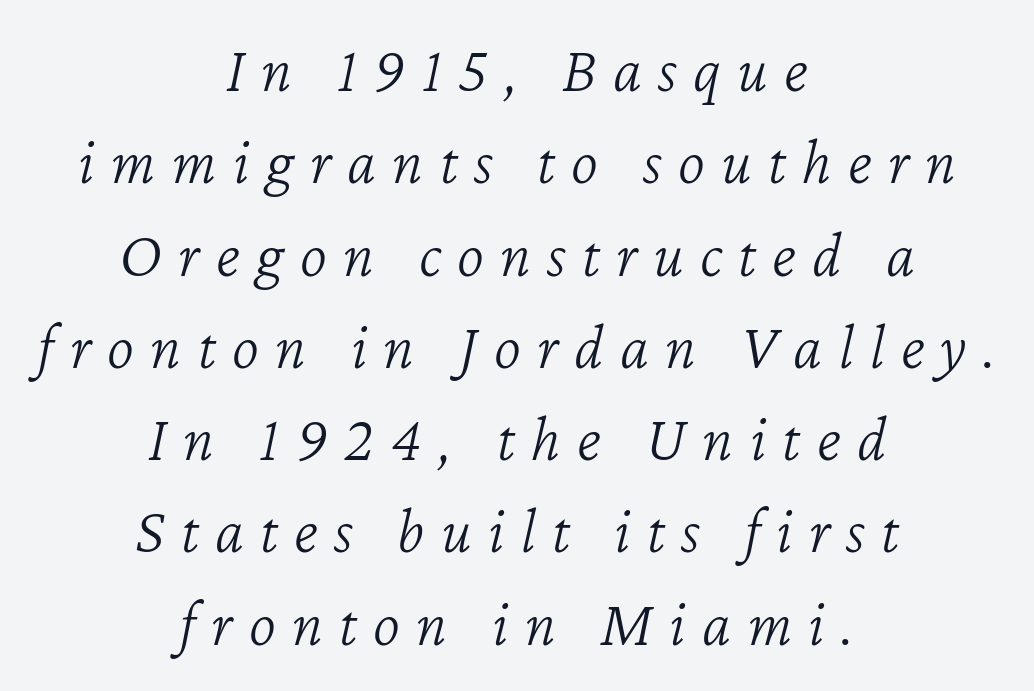
{"italic": "yes", "lean": "right", "slant_degrees": 12, "bold": "no", "weight": "light", "width": "normal", "stroke_contrast": "low", "x_height": "medium", "monospaced": "no", "underline": "no", "align": "center", "line_spacing": "normal", "line_spacing_ratio": 1.42, "letter_spacing": "wide", "letter_spacing_em": 0.25, "glyph_px": 65}
